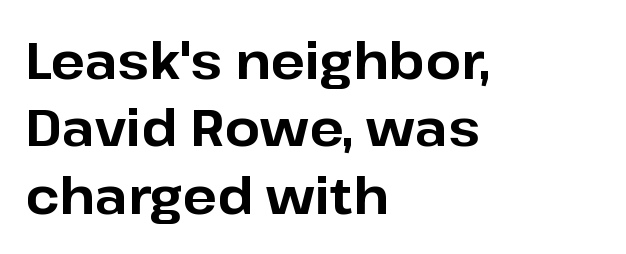
Q: Is the text bold? A: Yes.
Q: Is the text italic (slanted)? A: No, it is upright.
Q: Is the typeface a serif or a sans-serif typeface? A: Sans-serif.
Q: Is the text underlined? A: No.
Q: How is the paragraph aligned? A: Left-aligned.
Q: Is the spacing between letters normal or unusually wide? A: Normal.
Q: Is the spacing between lines tight, normal or loose? A: Normal.
Q: Width (condensed, normal, or wide)? A: Normal.
Q: Stroke contrast? A: Low.
Q: x-height? A: Medium.
Q: Monospaced? A: No.
